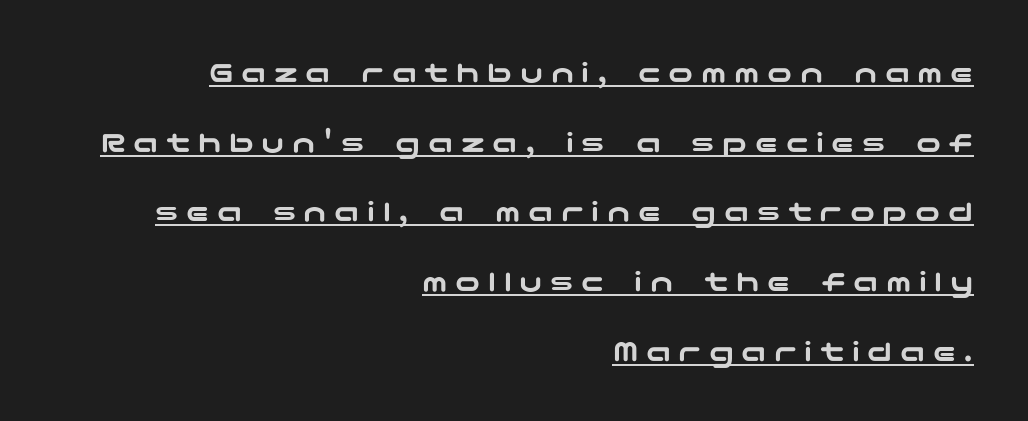
{"serif": "no", "italic": "no", "width": "wide", "stroke_contrast": "low", "x_height": "medium", "underline": "yes", "align": "right", "line_spacing": "loose", "line_spacing_ratio": 2.25, "letter_spacing": "wide", "letter_spacing_em": 0.25, "glyph_px": 31}
